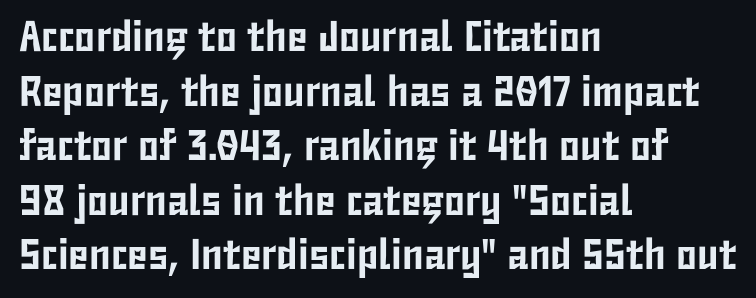
Here the designer chose a conventional face with non-uniform glyph widths. The vertical gap from one line to the next is medium. A classic flush-left, rag-right setting is used for this passage. This rendering leaves character spacing at its baseline value.
